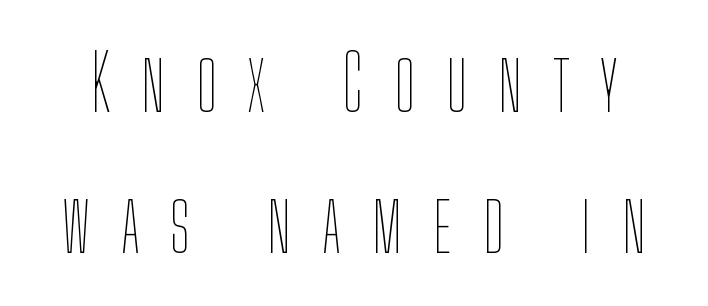
Q: Is the text bold? A: No.
Q: Is the text italic (slanted)? A: No, it is upright.
Q: Is the text underlined? A: No.
Q: Is the spacing between letters normal or unusually wide? A: Unusually wide.
Q: Width (condensed, normal, or wide)? A: Condensed.
Q: Stroke contrast? A: Low.
Q: x-height? A: Medium.
Q: Monospaced? A: No.
